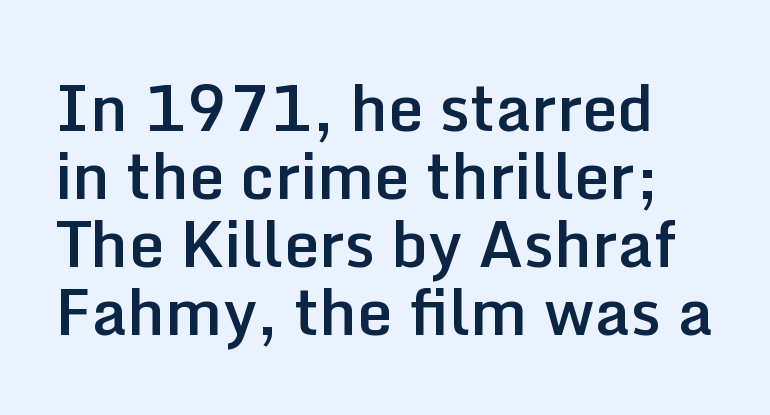
What's the leading like? Squeezed, with rows nearly overlapping. Italic: no, the glyphs are upright roman. Does the type have serifs? No, each stem ends abruptly. The strokes are fattened partway — semibold, not bold.
